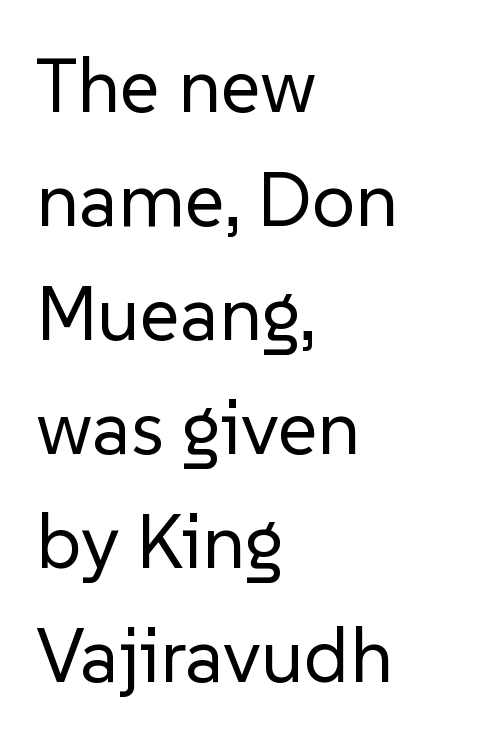
Q: Is the text bold? A: No.
Q: Is the text italic (slanted)? A: No, it is upright.
Q: Is the typeface a serif or a sans-serif typeface? A: Sans-serif.
Q: Is the text underlined? A: No.
Q: How is the paragraph aligned? A: Left-aligned.
Q: Is the spacing between letters normal or unusually wide? A: Normal.
Q: Is the spacing between lines tight, normal or loose? A: Normal.
Q: Width (condensed, normal, or wide)? A: Normal.
Q: Stroke contrast? A: Low.
Q: x-height? A: Medium.
Q: Monospaced? A: No.
